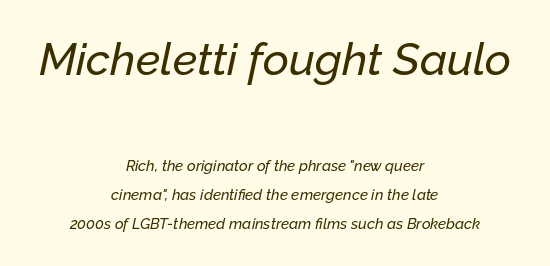
{"italic": "yes", "lean": "right", "slant_degrees": 12, "width": "normal", "stroke_contrast": "low", "x_height": "medium", "monospaced": "no", "underline": "no", "align": "center", "line_spacing": "loose", "line_spacing_ratio": 1.95, "letter_spacing": "normal", "letter_spacing_em": 0.0, "larger_block": "first", "size_ratio": 3.0, "glyph_px": 45}
